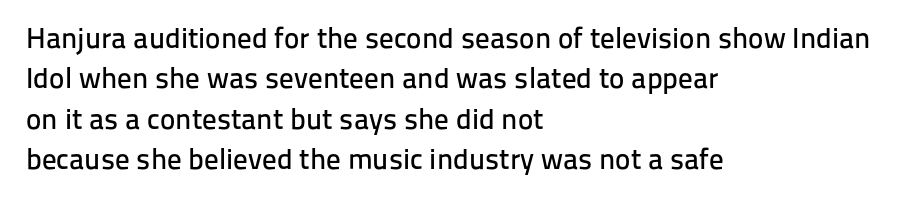
A normal amount of white space separates one row of letters from the next. A typesetter would label this face a sans. The tracking reads as untouched default to a designer's eye. Bare-footed words on every line.
